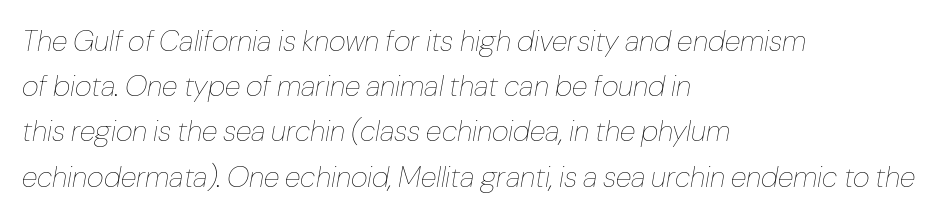
The line-height multiplier appears to be the usual default. All the whitespace from short lines collects on the right. Quick note: italic. This is not heavy type; no bold has been used. The letters advance in unequal steps, a hallmark of proportional type.
